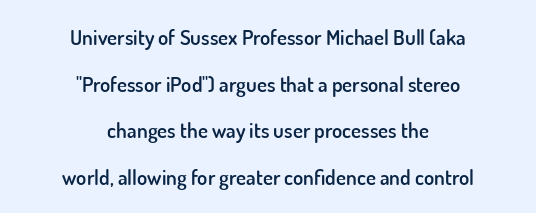
The image shows 21 px text type, upright; set centered, loose line spacing (2.22x), normal letter spacing, not underlined.
